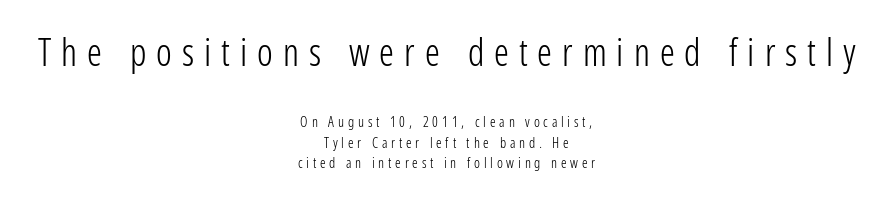
The image shows 37 px light, condensed sans-serif type, upright; set centered, normal line spacing (1.49x), unusually wide letter spacing (+0.27 em), not underlined; the first (top) block is 2.64x larger; low stroke contrast and a medium x-height.
